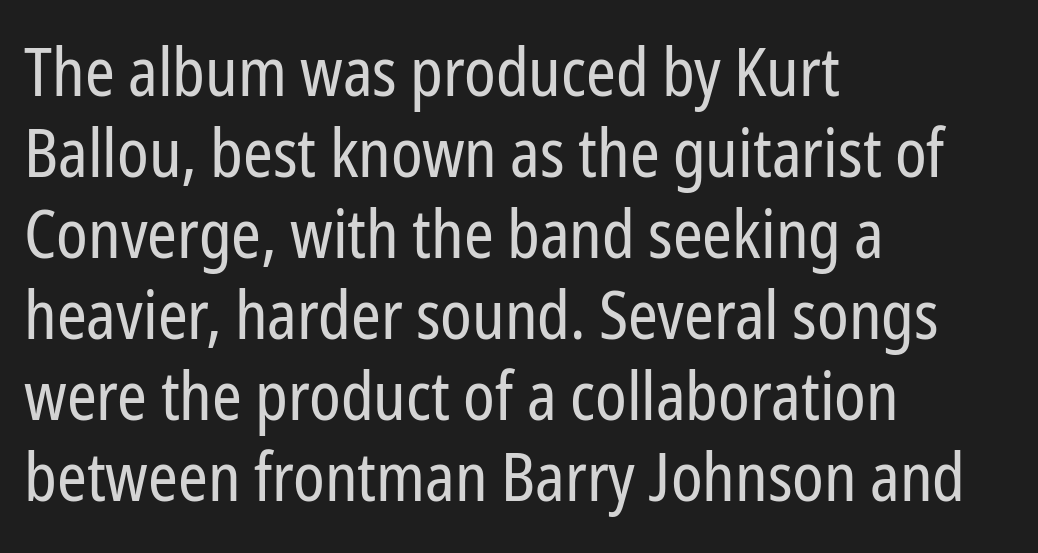
{"serif": "no", "italic": "no", "bold": "no", "weight": "regular", "width": "condensed", "stroke_contrast": "low", "x_height": "medium", "monospaced": "no", "underline": "no", "align": "left", "line_spacing_ratio": 1.21, "letter_spacing": "normal", "letter_spacing_em": 0.0, "glyph_px": 67}
